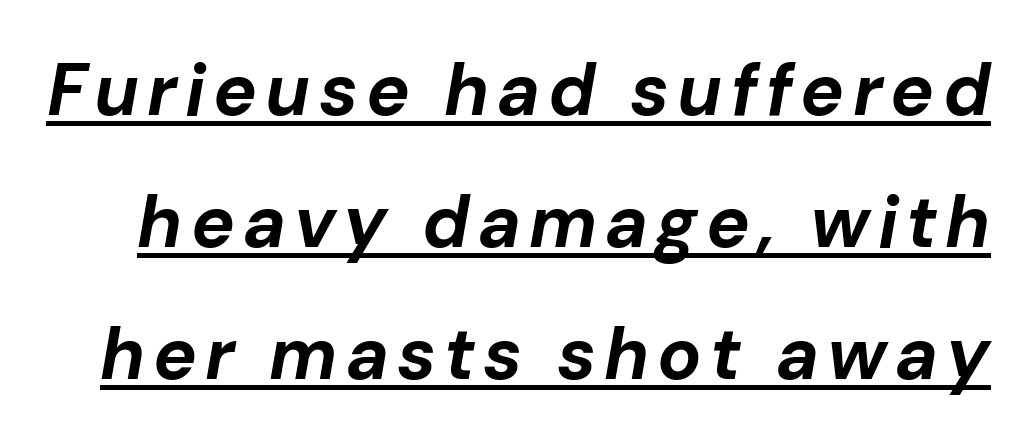
Q: Is the text bold? A: Yes.
Q: Is the text italic (slanted)? A: Yes, it leans right by about 10 degrees.
Q: Is the text underlined? A: Yes.
Q: Width (condensed, normal, or wide)? A: Normal.
Q: Stroke contrast? A: Low.
Q: x-height? A: Medium.
Q: Monospaced? A: No.
